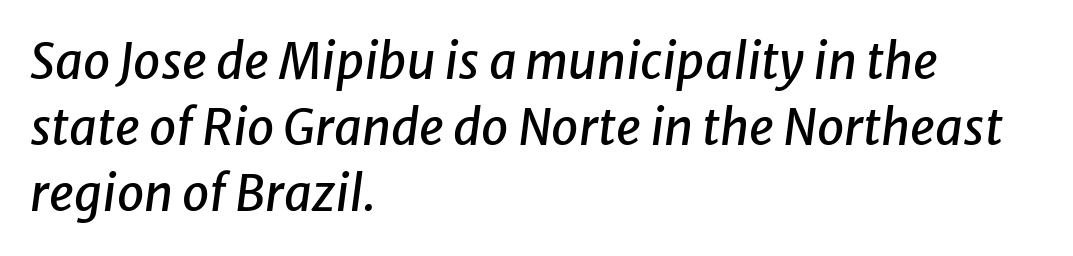
{"italic": "yes", "lean": "right", "slant_degrees": 8, "width": "normal", "stroke_contrast": "low", "x_height": "medium", "monospaced": "no", "underline": "no", "align": "left", "line_spacing": "normal", "line_spacing_ratio": 1.35, "letter_spacing": "normal", "letter_spacing_em": 0.0, "glyph_px": 49}
